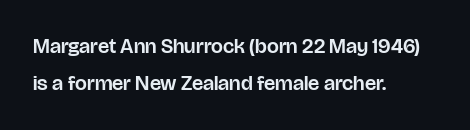
The image shows 21 px text type, upright; set left-aligned, line spacing 1.78x, normal letter spacing, not underlined.
